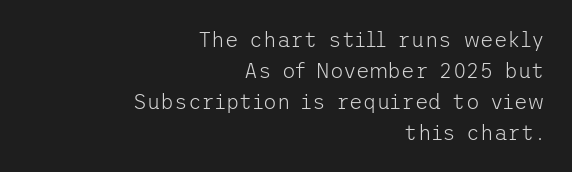
Q: Is the text bold? A: No.
Q: Is the text italic (slanted)? A: No, it is upright.
Q: Is the text underlined? A: No.
Q: How is the paragraph aligned? A: Right-aligned.
Q: Is the spacing between letters normal or unusually wide? A: Normal.
Q: Is the spacing between lines tight, normal or loose? A: Normal.
